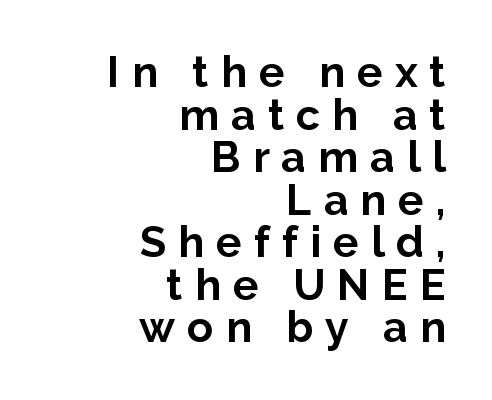
Observe the absence of serifs on each vertical stroke in this sample. No italicization has been applied; the sample stays upright. Heavy, bold letterforms. Think of a printed novel: that variable character pitch is what you see here.
